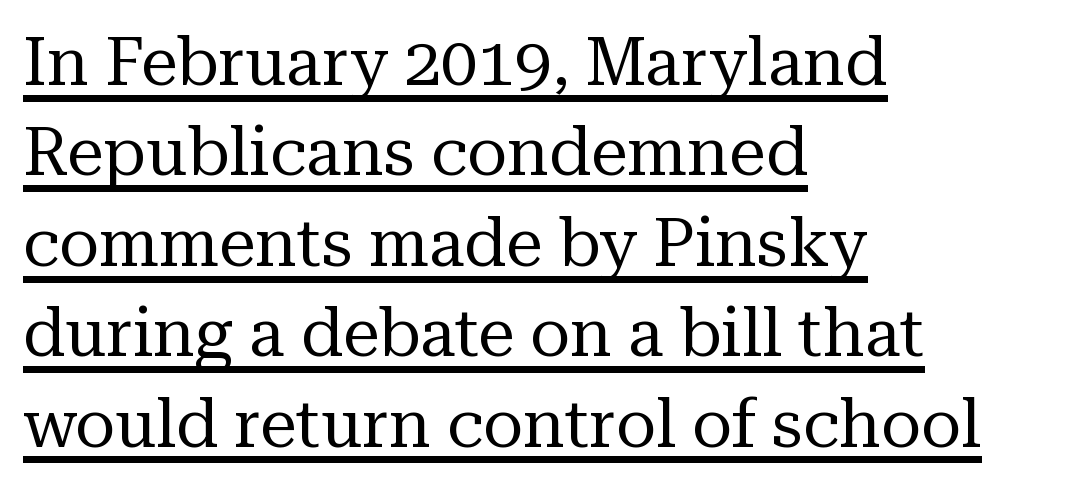
Q: Is the text bold? A: No.
Q: Is the text italic (slanted)? A: No, it is upright.
Q: Is the typeface a serif or a sans-serif typeface? A: Serif.
Q: Is the text underlined? A: Yes.
Q: How is the paragraph aligned? A: Left-aligned.
Q: Is the spacing between letters normal or unusually wide? A: Normal.
Q: Is the spacing between lines tight, normal or loose? A: Normal.
Q: Width (condensed, normal, or wide)? A: Normal.
Q: Stroke contrast? A: Medium.
Q: x-height? A: Medium.
Q: Monospaced? A: No.
